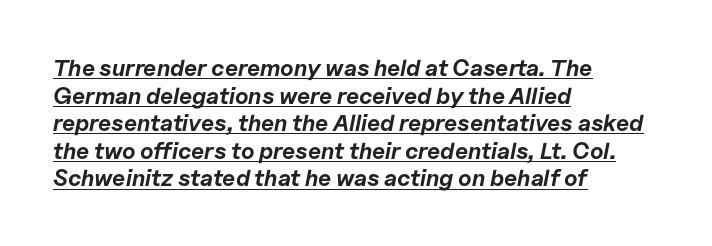
The image shows 23 px bold type, italic (leaning right); set left-aligned, line spacing 1.2x, normal letter spacing, underlined.
